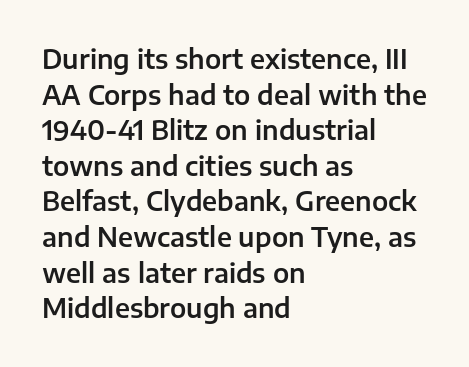
{"italic": "no", "underline": "no", "align": "left", "line_spacing": "normal", "line_spacing_ratio": 1.37, "letter_spacing": "normal", "letter_spacing_em": 0.0, "glyph_px": 26}
